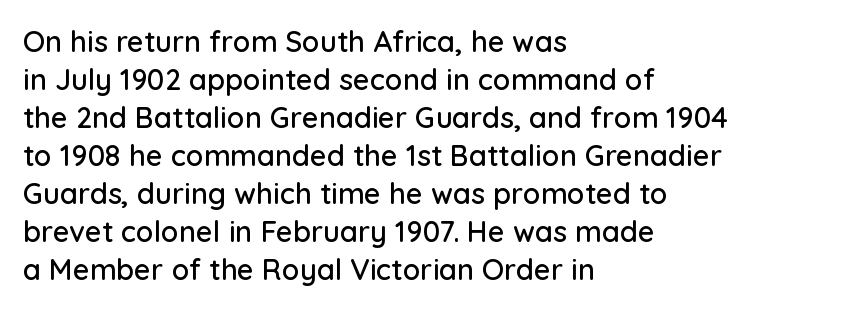
{"serif": "no", "italic": "no", "width": "normal", "stroke_contrast": "low", "x_height": "medium", "monospaced": "no", "underline": "no", "align": "left", "line_spacing": "normal", "line_spacing_ratio": 1.31, "letter_spacing": "normal", "letter_spacing_em": 0.0, "glyph_px": 29}
